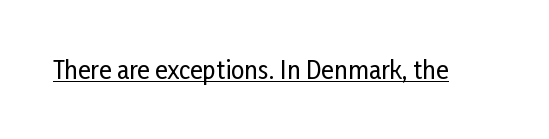
{"italic": "no", "underline": "yes", "letter_spacing": "normal", "letter_spacing_em": 0.0, "glyph_px": 24}
